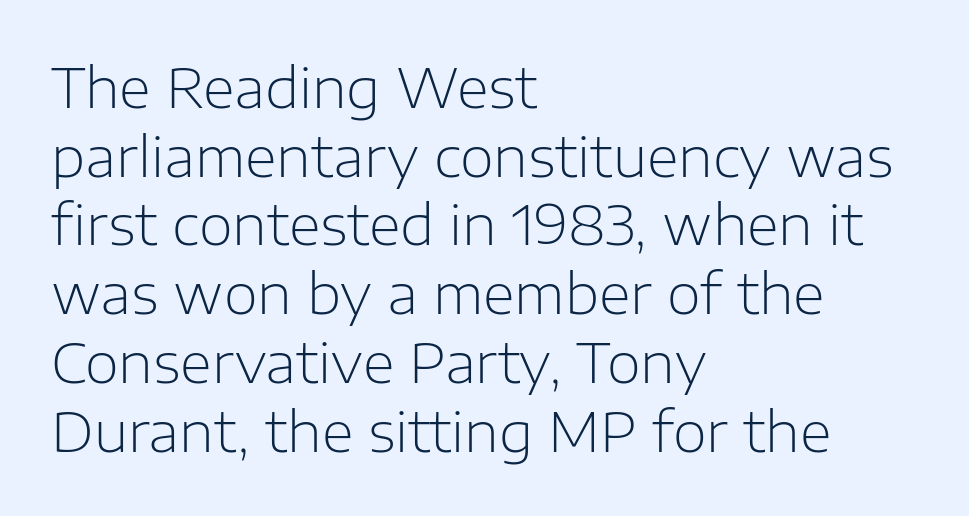
Q: Is the text bold? A: No.
Q: Is the text italic (slanted)? A: No, it is upright.
Q: Is the typeface a serif or a sans-serif typeface? A: Sans-serif.
Q: Is the text underlined? A: No.
Q: How is the paragraph aligned? A: Left-aligned.
Q: Is the spacing between letters normal or unusually wide? A: Normal.
Q: Is the spacing between lines tight, normal or loose? A: Normal.
Q: Width (condensed, normal, or wide)? A: Normal.
Q: Stroke contrast? A: Low.
Q: x-height? A: Medium.
Q: Monospaced? A: No.
